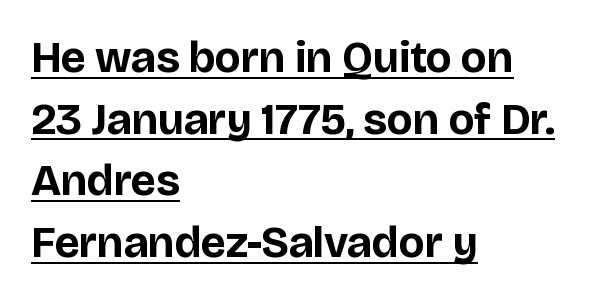
{"serif": "no", "italic": "no", "bold": "yes", "weight": "bold", "width": "normal", "stroke_contrast": "low", "x_height": "large", "monospaced": "no", "underline": "yes", "align": "left", "line_spacing": "normal", "line_spacing_ratio": 1.4, "letter_spacing": "normal", "letter_spacing_em": 0.0, "glyph_px": 44}
